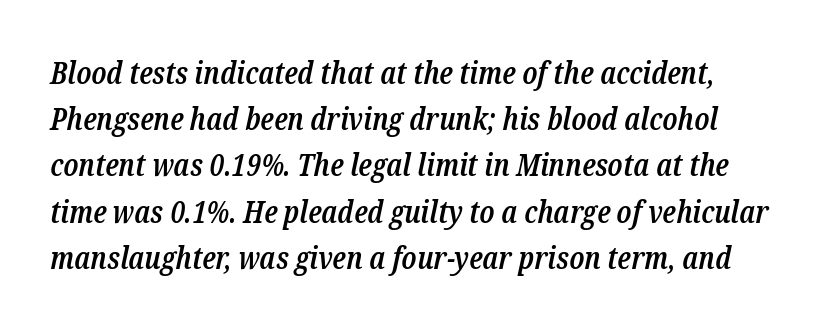
Q: Is the text bold? A: Semi-bold.
Q: Is the text italic (slanted)? A: Yes, it leans right by about 12 degrees.
Q: Is the typeface a serif or a sans-serif typeface? A: Serif.
Q: Is the text underlined? A: No.
Q: Is the spacing between letters normal or unusually wide? A: Normal.
Q: Is the spacing between lines tight, normal or loose? A: Normal.
Q: Width (condensed, normal, or wide)? A: Condensed.
Q: Stroke contrast? A: Low.
Q: x-height? A: Medium.
Q: Monospaced? A: No.
